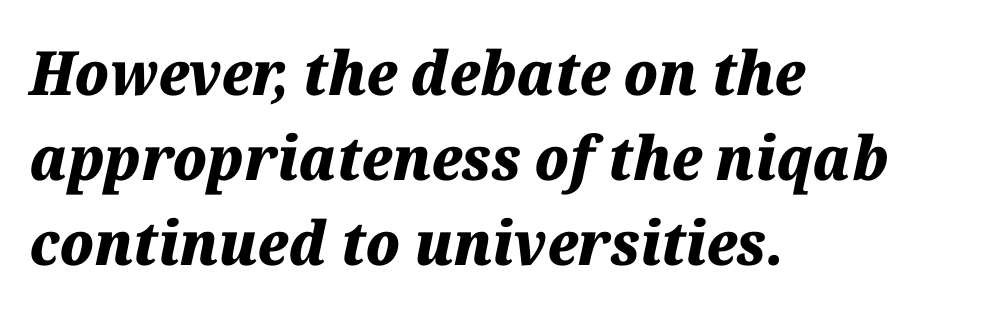
In terms of weight, the rendering is a true, heavy bold. These lines were composed using italics. Each line starts at the same left margin while the right side varies. The leading is moderate, giving the passage an even texture.
